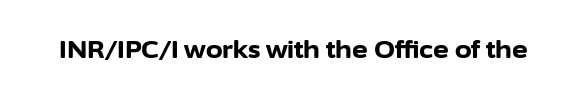
The image shows 24 px bold type, upright; set normal letter spacing, not underlined.
